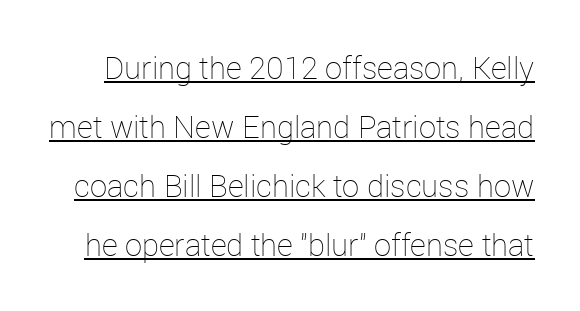
Q: Is the text bold? A: No.
Q: Is the text italic (slanted)? A: No, it is upright.
Q: Is the text underlined? A: Yes.
Q: Is the spacing between letters normal or unusually wide? A: Normal.
Q: Is the spacing between lines tight, normal or loose? A: Loose.
Q: Width (condensed, normal, or wide)? A: Normal.
Q: Stroke contrast? A: Low.
Q: x-height? A: Medium.
Q: Monospaced? A: No.
